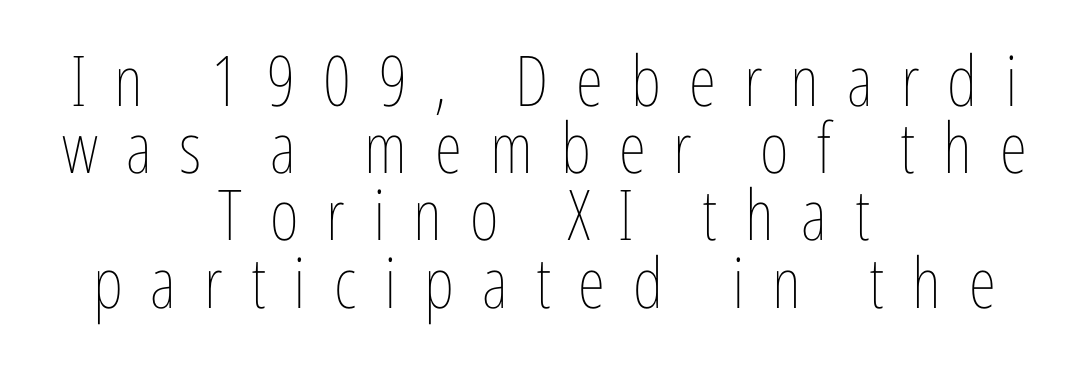
The image shows 70 px thin, condensed type, upright; set centered, tight line spacing (0.96x), unusually wide letter spacing (+0.4 em), not underlined; low stroke contrast and a medium x-height.
